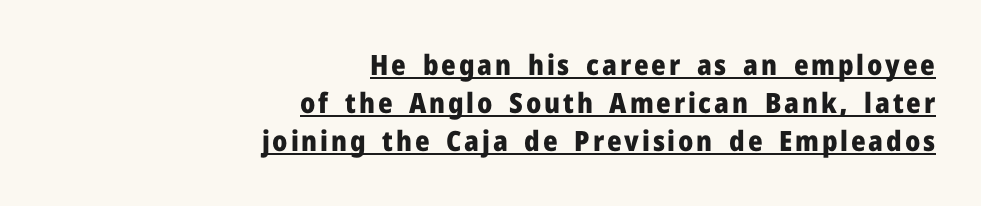
{"serif": "no", "italic": "no", "bold": "yes", "weight": "heavy", "width": "normal", "stroke_contrast": "low", "x_height": "medium", "monospaced": "no", "underline": "yes", "align": "right", "line_spacing": "normal", "line_spacing_ratio": 1.35, "glyph_px": 28}
